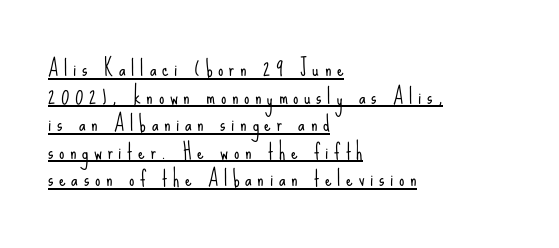
Q: Is the text bold? A: No.
Q: Is the text italic (slanted)? A: No, it is upright.
Q: Is the text underlined? A: Yes.
Q: How is the paragraph aligned? A: Left-aligned.
Q: Is the spacing between letters normal or unusually wide? A: Unusually wide.
Q: Is the spacing between lines tight, normal or loose? A: Normal.
